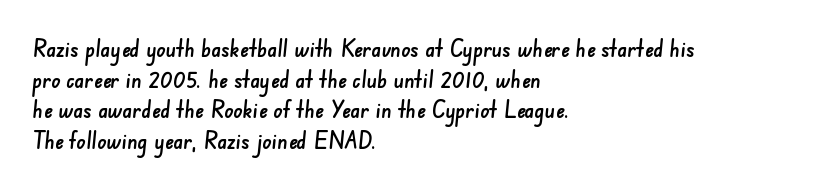
The image shows 23 px text type; set left-aligned, normal line spacing (1.33x), normal letter spacing, not underlined.
